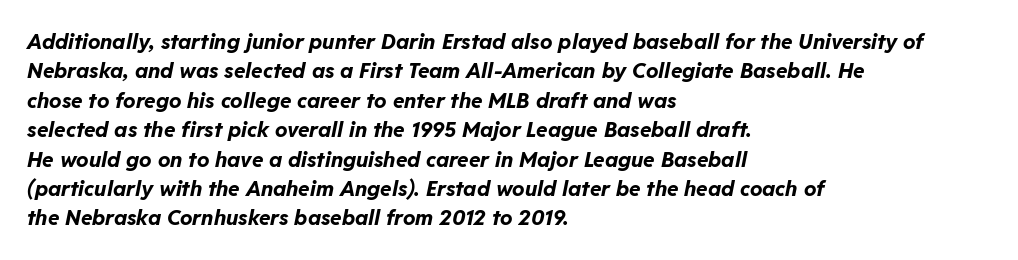
{"italic": "yes", "lean": "right", "slant_degrees": 11, "bold": "yes", "underline": "no", "align": "left", "line_spacing": "normal", "line_spacing_ratio": 1.4, "letter_spacing": "normal", "letter_spacing_em": 0.0, "glyph_px": 21}
